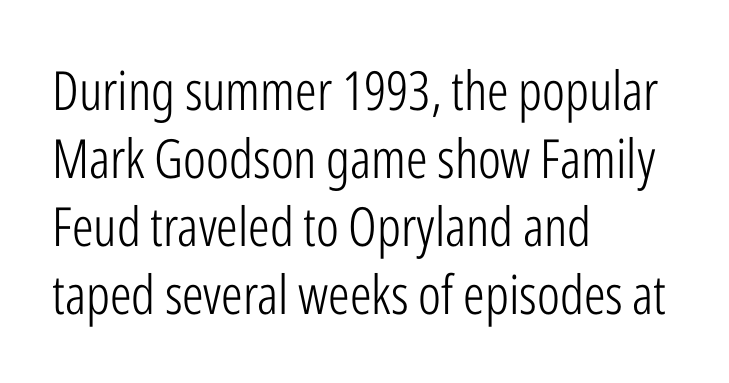
{"serif": "no", "italic": "no", "bold": "no", "weight": "light", "width": "condensed", "stroke_contrast": "low", "x_height": "medium", "monospaced": "no", "underline": "no", "align": "left", "line_spacing": "normal", "line_spacing_ratio": 1.26, "letter_spacing": "normal", "letter_spacing_em": 0.0, "glyph_px": 54}
